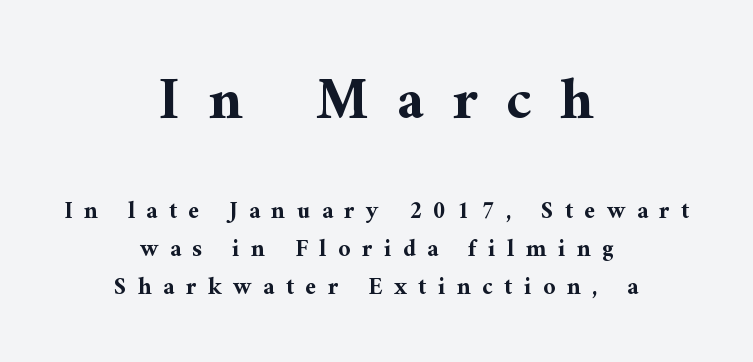
The image shows 59 px bold serif type, upright; set centered, normal line spacing (1.58x), unusually wide letter spacing (+0.48 em), not underlined; the first (top) block is 2.46x larger; medium stroke contrast and a medium x-height.
